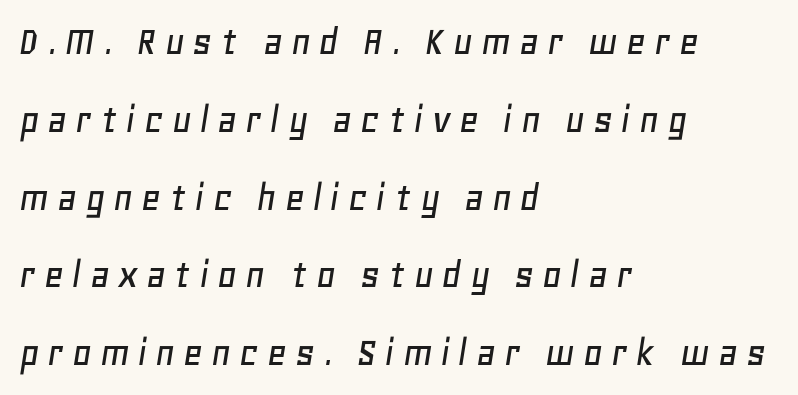
Note the varied advance widths — an 'i' is clearly narrower than an 'm'. Rule under the text: the space is simply empty. The setting favours the left margin, as ordinary paragraphs usually do. There's an unmistakable incline to the writing here.
